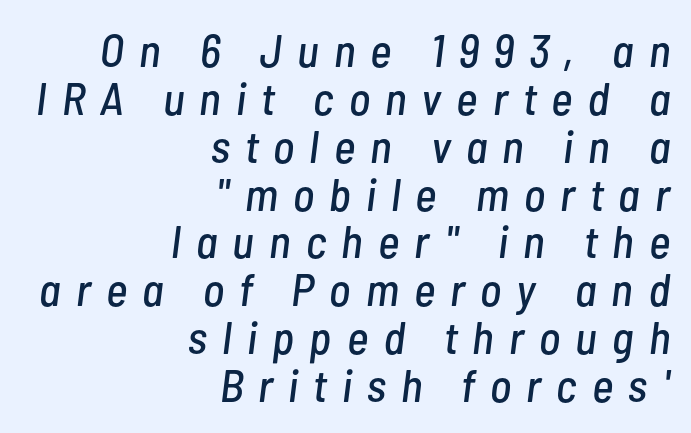
{"italic": "yes", "lean": "right", "slant_degrees": 7, "width": "condensed", "stroke_contrast": "low", "x_height": "medium", "monospaced": "no", "underline": "no", "align": "right", "line_spacing": "tight", "line_spacing_ratio": 1.04, "letter_spacing": "wide", "letter_spacing_em": 0.33, "glyph_px": 46}
